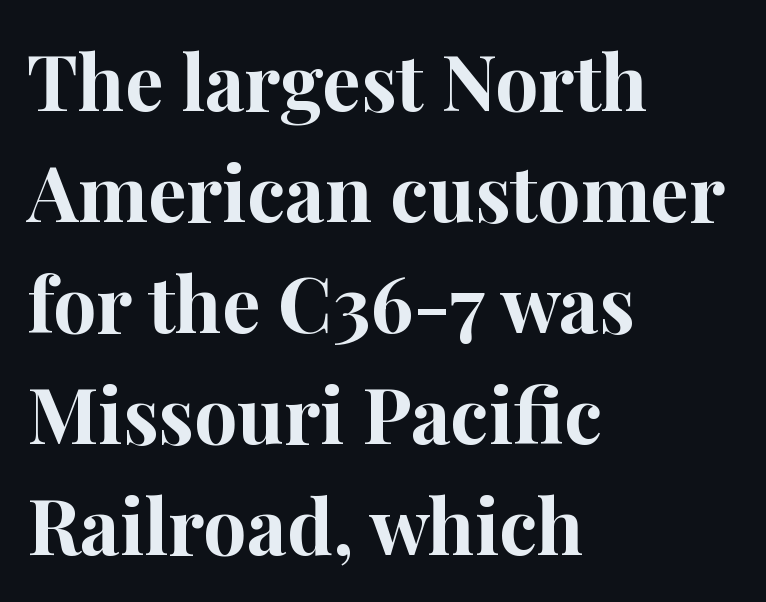
{"serif": "yes", "italic": "no", "bold": "yes", "weight": "bold", "width": "normal", "stroke_contrast": "high", "x_height": "medium", "monospaced": "no", "underline": "no", "align": "left", "line_spacing": "normal", "line_spacing_ratio": 1.44, "letter_spacing": "normal", "letter_spacing_em": 0.0, "glyph_px": 77}
